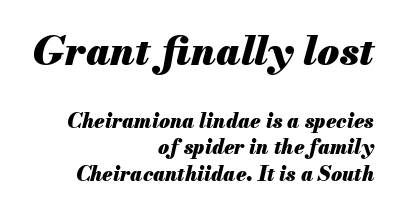
Short note: letters normally spaced. Does the lettering tilt? It does — this is italic. The typesetter chose a ragged-left arrangement here. Normally led — the rows are evenly, conventionally spaced. Visually, the top section dominates because its glyphs are scaled up. Each letter keeps its own natural width here, so spacing adapts to shape.
